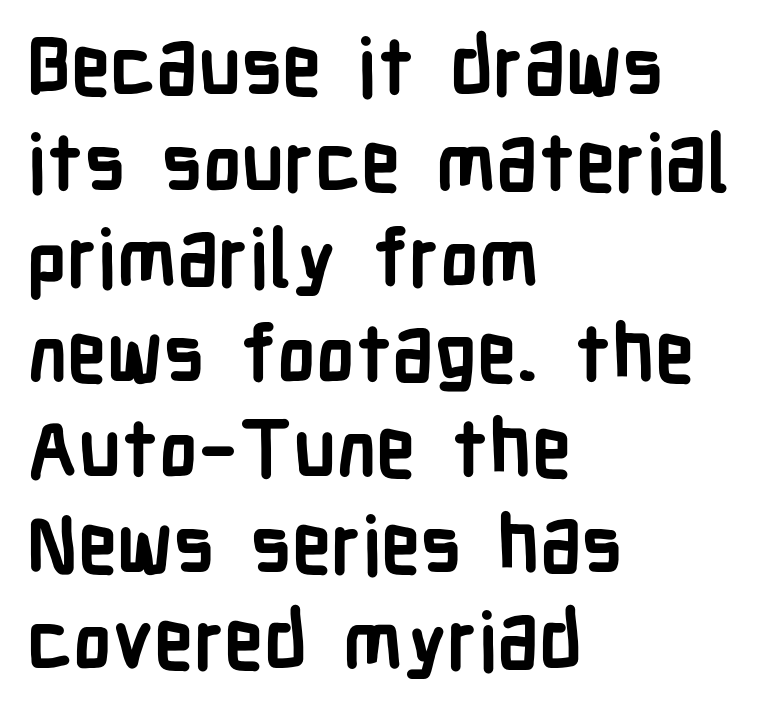
Q: Is the text bold? A: Yes.
Q: Is the text italic (slanted)? A: No, it is upright.
Q: Is the typeface a serif or a sans-serif typeface? A: Sans-serif.
Q: Is the text underlined? A: No.
Q: How is the paragraph aligned? A: Left-aligned.
Q: Is the spacing between letters normal or unusually wide? A: Normal.
Q: Width (condensed, normal, or wide)? A: Condensed.
Q: Stroke contrast? A: Low.
Q: x-height? A: Medium.
Q: Monospaced? A: No.
